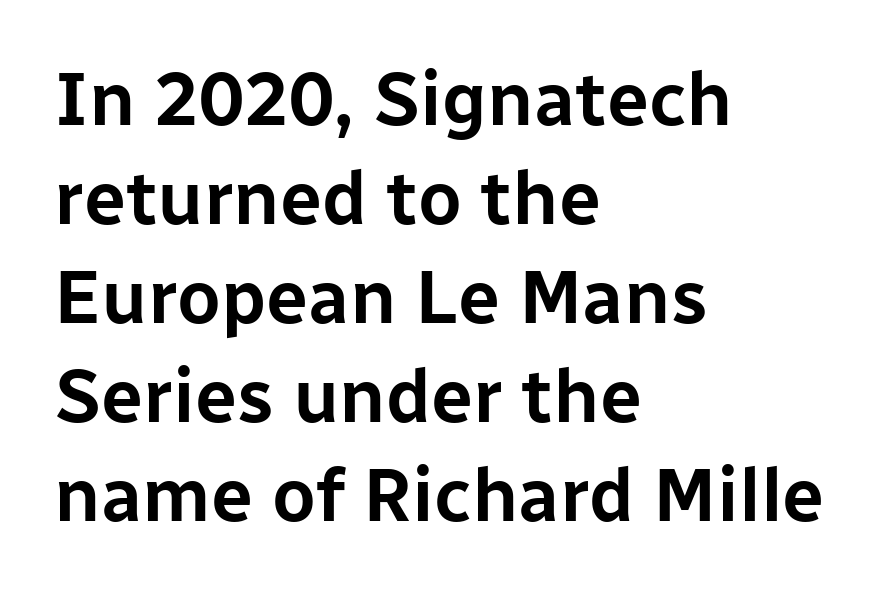
Q: Is the text italic (slanted)? A: No, it is upright.
Q: Is the typeface a serif or a sans-serif typeface? A: Sans-serif.
Q: Is the text underlined? A: No.
Q: How is the paragraph aligned? A: Left-aligned.
Q: Is the spacing between letters normal or unusually wide? A: Normal.
Q: Is the spacing between lines tight, normal or loose? A: Normal.
Q: Width (condensed, normal, or wide)? A: Normal.
Q: Stroke contrast? A: Low.
Q: x-height? A: Medium.
Q: Monospaced? A: No.
